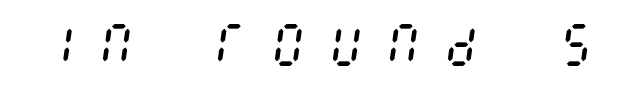
Anything drawn beneath the words? Only blank space. The rendering inserts visible extra space after every character. Tall strokes in this sample are angled rather than plumb. Is the stroke heavy? The answer is a plain regular-or-lighter.
